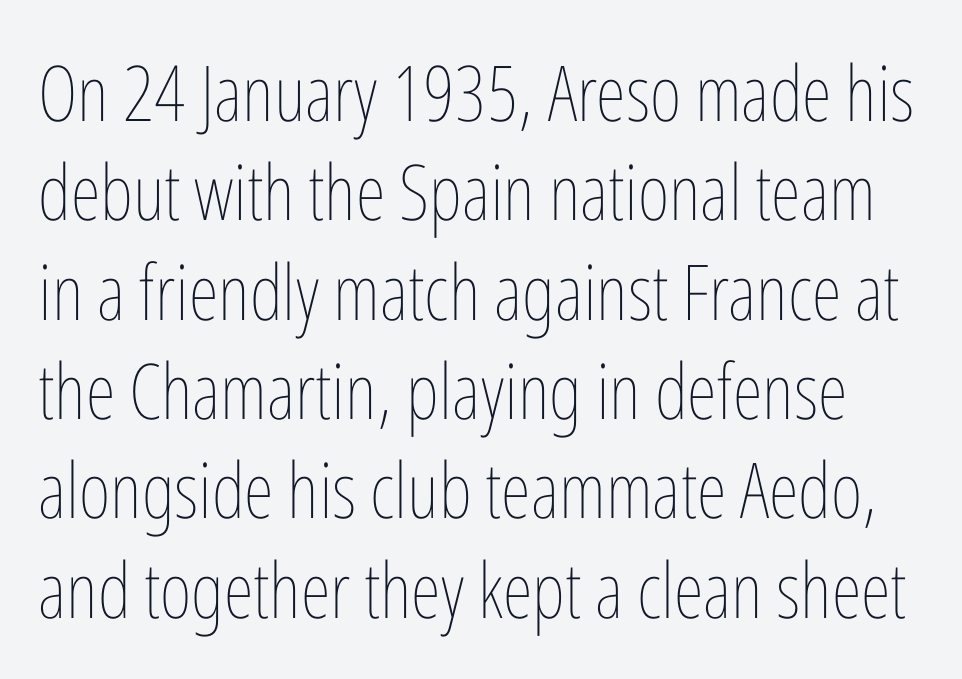
{"italic": "no", "bold": "no", "weight": "thin", "width": "condensed", "stroke_contrast": "low", "x_height": "medium", "monospaced": "no", "underline": "no", "line_spacing": "normal", "line_spacing_ratio": 1.29, "letter_spacing": "normal", "letter_spacing_em": 0.0, "glyph_px": 77}
